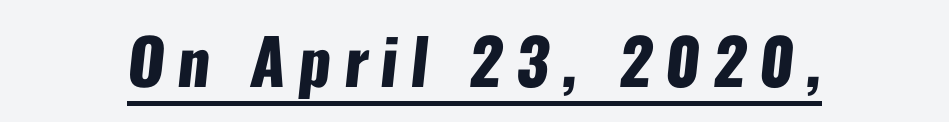
{"serif": "no", "bold": "yes", "weight": "heavy", "width": "condensed", "stroke_contrast": "low", "x_height": "medium", "monospaced": "no", "underline": "yes", "letter_spacing": "wide", "letter_spacing_em": 0.2, "glyph_px": 63}
